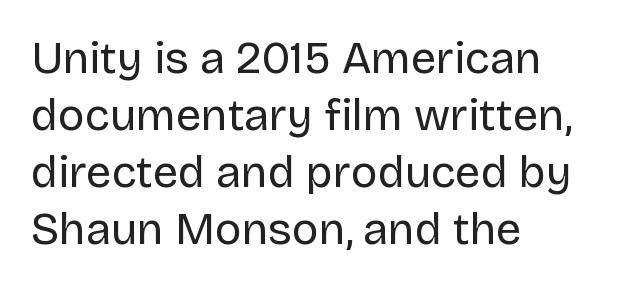
Nobody drew a line under any word here. Check where the strokes stop: nothing finishes them off — pure sans. The typesetting does not lean heavy: it is not bold. Here the designer chose a conventional face with non-uniform glyph widths.
